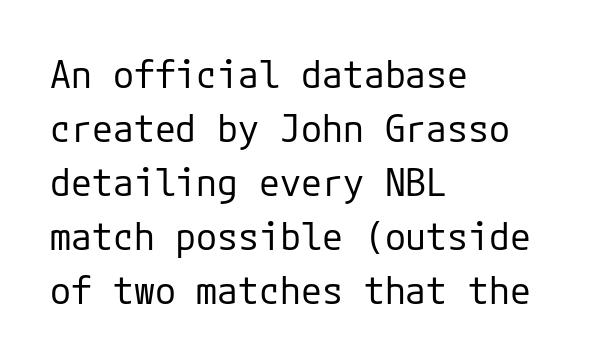
The weight would be labelled regular, book, light, or lighter still. Are there feet on the stems? There aren't — it's a sans. Tracking value appears to be zero — textbook default spacing. The specimen omits any rule beneath the text block's lines. The ragged edge is on the right, which tells us the setting is flush left. No italicization has been applied; the sample stays upright.
